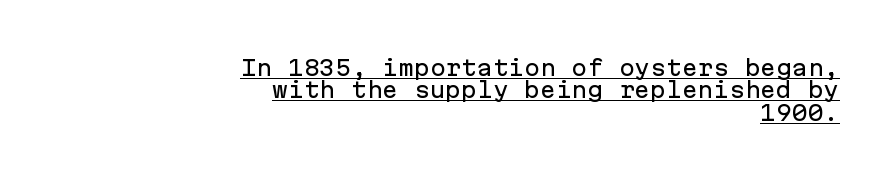
Typeset ragged left — the right edge is the straight one. Nope, not italic — everything's standing straight. The lettering is marked with a stroke running underneath it. Line spacing here is tight. There is no visible air inserted between adjacent glyphs.
